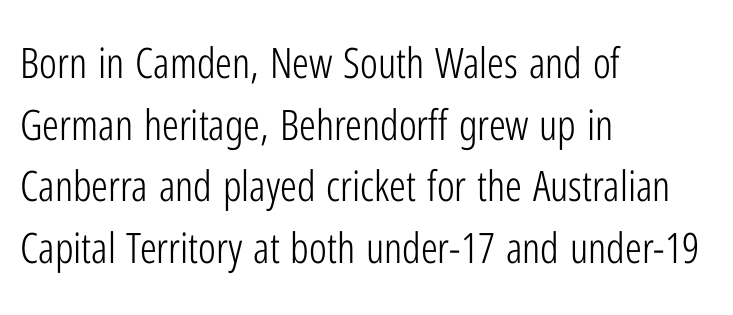
{"serif": "no", "italic": "no", "bold": "no", "weight": "light", "width": "condensed", "stroke_contrast": "low", "x_height": "medium", "monospaced": "no", "underline": "no", "align": "left", "line_spacing": "normal", "line_spacing_ratio": 1.47, "letter_spacing": "normal", "letter_spacing_em": 0.0, "glyph_px": 42}
